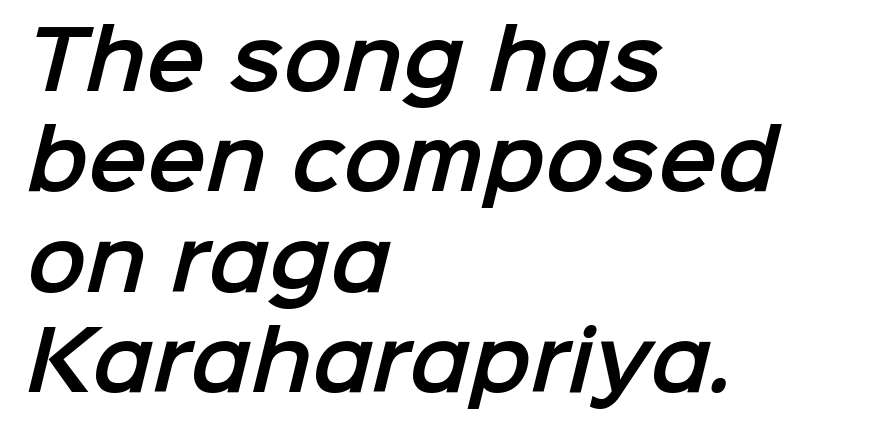
Q: Is the typeface a serif or a sans-serif typeface? A: Sans-serif.
Q: Is the text underlined? A: No.
Q: How is the paragraph aligned? A: Left-aligned.
Q: Is the spacing between letters normal or unusually wide? A: Normal.
Q: Is the spacing between lines tight, normal or loose? A: Normal.
Q: Width (condensed, normal, or wide)? A: Normal.
Q: Stroke contrast? A: Low.
Q: x-height? A: Medium.
Q: Monospaced? A: No.
